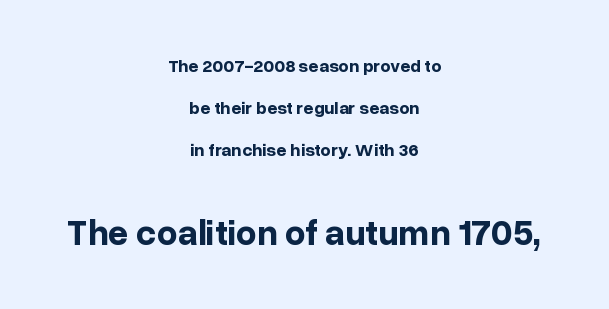
The image shows 36 px bold sans-serif type, upright; set centered, loose line spacing (2.32x), normal letter spacing, not underlined; the second (bottom) block is 2.0x larger; low stroke contrast and a medium x-height.
